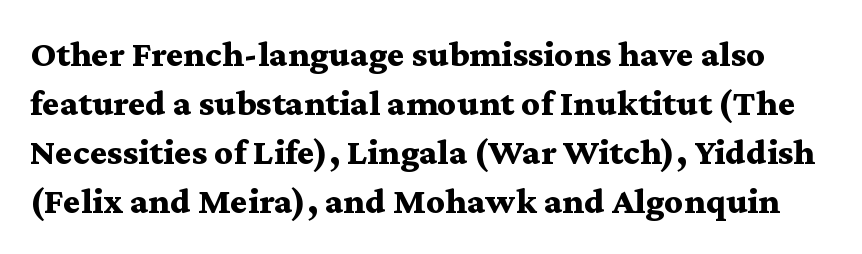
{"serif": "yes", "italic": "no", "bold": "yes", "weight": "bold", "width": "wide", "stroke_contrast": "medium", "x_height": "medium", "monospaced": "no", "underline": "no", "line_spacing": "normal", "line_spacing_ratio": 1.32, "letter_spacing": "normal", "letter_spacing_em": 0.0, "glyph_px": 37}
